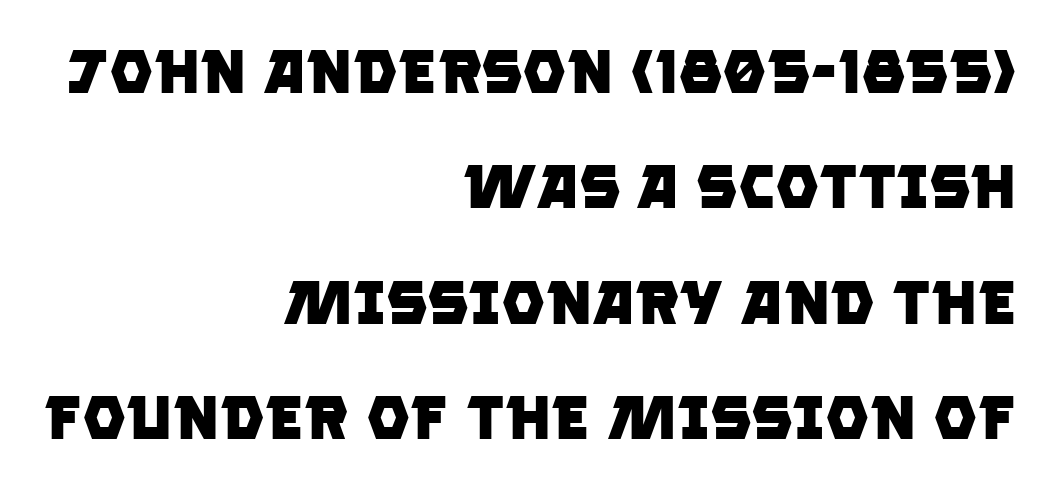
The image shows 62 px heavy sans-serif type; set right-aligned, line spacing 1.86x, normal letter spacing, not underlined; low stroke contrast and a large x-height.
